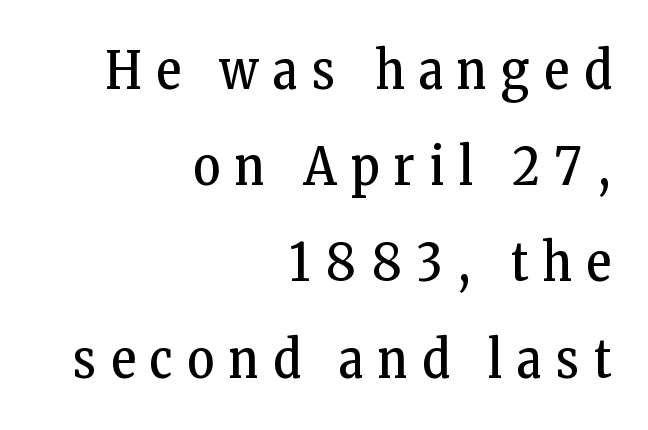
Q: Is the text bold? A: No.
Q: Is the text italic (slanted)? A: No, it is upright.
Q: Is the typeface a serif or a sans-serif typeface? A: Serif.
Q: Is the text underlined? A: No.
Q: How is the paragraph aligned? A: Right-aligned.
Q: Is the spacing between letters normal or unusually wide? A: Unusually wide.
Q: Width (condensed, normal, or wide)? A: Condensed.
Q: Stroke contrast? A: Low.
Q: x-height? A: Medium.
Q: Monospaced? A: No.
